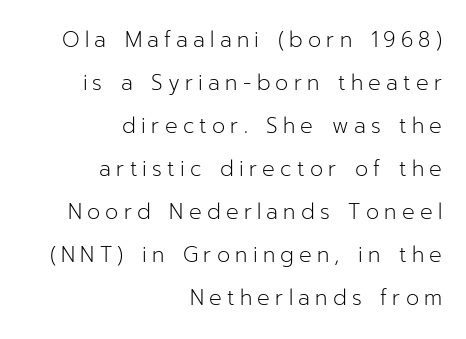
The image shows 21 px text type, upright; set right-aligned, loose line spacing (2.05x), unusually wide letter spacing (+0.25 em), not underlined.
